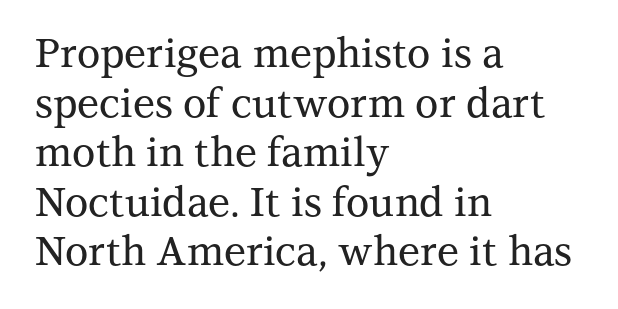
The image shows 40 px serif type, upright; set left-aligned, line spacing 1.24x, normal letter spacing, not underlined; medium stroke contrast and a medium x-height.
